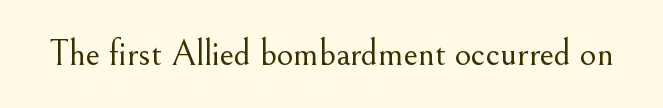
The image shows 36 px light serif type, upright; set normal letter spacing, not underlined; medium stroke contrast and a small x-height.
